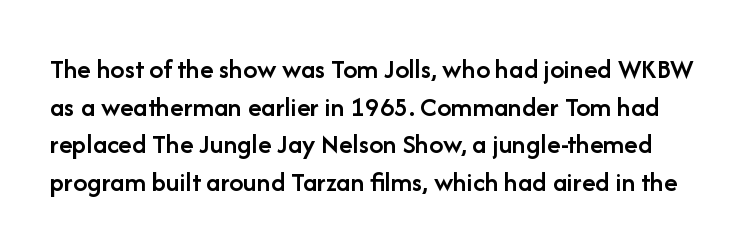
{"serif": "no", "italic": "no", "bold": "semi", "weight": "semibold", "width": "normal", "stroke_contrast": "low", "x_height": "medium", "monospaced": "no", "underline": "no", "line_spacing": "normal", "line_spacing_ratio": 1.34, "letter_spacing": "normal", "letter_spacing_em": 0.0, "glyph_px": 28}
